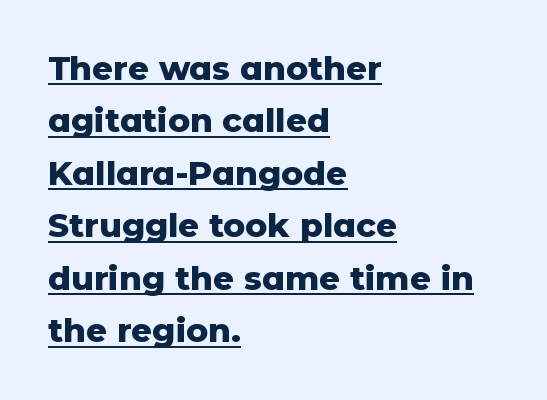
The image shows 33 px heavy sans-serif type, upright; set left-aligned, normal line spacing (1.59x), normal letter spacing, underlined; low stroke contrast and a medium x-height.
